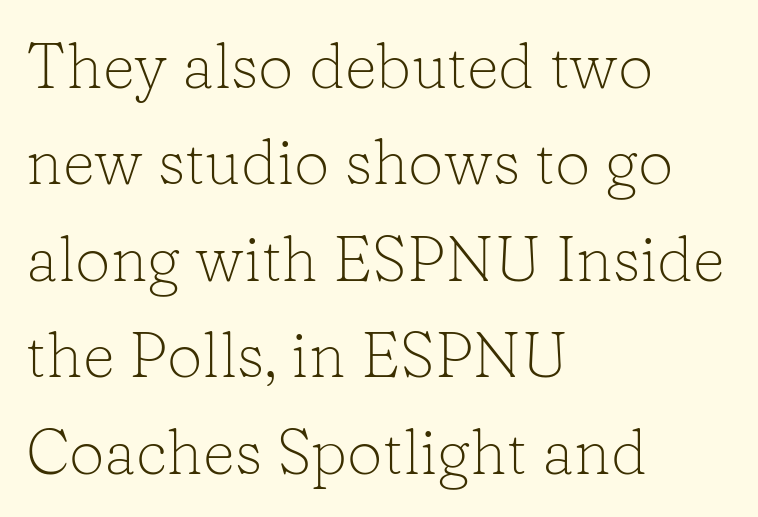
{"serif": "yes", "italic": "no", "bold": "no", "weight": "light", "width": "normal", "stroke_contrast": "low", "x_height": "medium", "monospaced": "no", "underline": "no", "align": "left", "line_spacing": "normal", "line_spacing_ratio": 1.53, "letter_spacing": "normal", "letter_spacing_em": 0.0, "glyph_px": 63}
